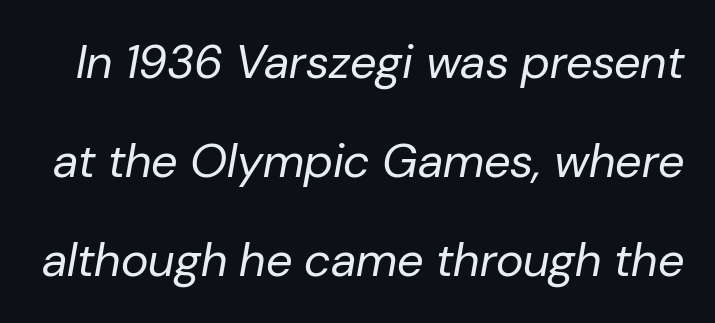
The strip under each line holds only bare page. You can tell it's italic because the verticals aren't actually vertical. Inter-character spacing is left at the font's built-in metrics. The rendering uses a large line-height, opening up the rows. These lines are rendered in a variable-pitch font. No extra ink here — the face is not bold.
